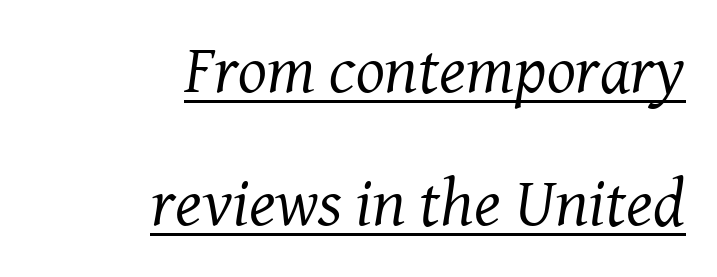
Q: Is the text bold? A: No.
Q: Is the text italic (slanted)? A: Yes, it leans right by about 8 degrees.
Q: Is the typeface a serif or a sans-serif typeface? A: Serif.
Q: Is the text underlined? A: Yes.
Q: How is the paragraph aligned? A: Right-aligned.
Q: Is the spacing between letters normal or unusually wide? A: Normal.
Q: Is the spacing between lines tight, normal or loose? A: Loose.
Q: Width (condensed, normal, or wide)? A: Normal.
Q: Stroke contrast? A: Medium.
Q: x-height? A: Medium.
Q: Monospaced? A: No.
